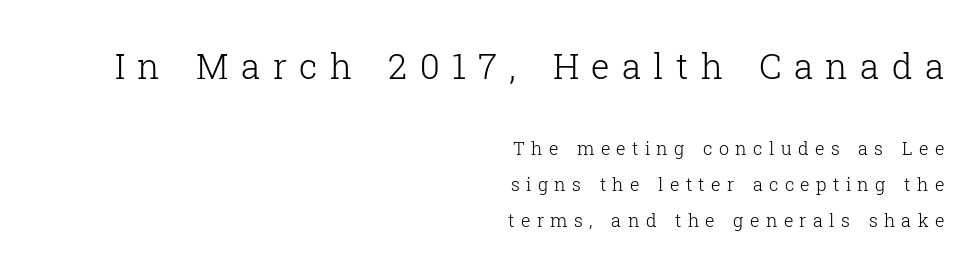
{"serif": "yes", "italic": "no", "bold": "no", "weight": "light", "width": "normal", "stroke_contrast": "low", "x_height": "medium", "monospaced": "no", "underline": "no", "align": "right", "line_spacing": "loose", "line_spacing_ratio": 1.98, "letter_spacing": "wide", "letter_spacing_em": 0.35, "larger_block": "first", "size_ratio": 1.94, "glyph_px": 35}
